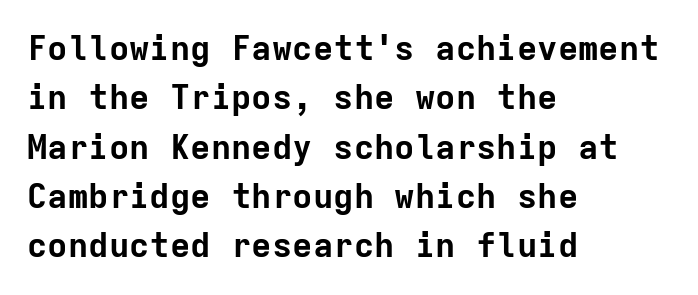
Q: Is the text bold? A: Yes.
Q: Is the text italic (slanted)? A: No, it is upright.
Q: Is the typeface a serif or a sans-serif typeface? A: Sans-serif.
Q: Is the text underlined? A: No.
Q: How is the paragraph aligned? A: Left-aligned.
Q: Is the spacing between letters normal or unusually wide? A: Normal.
Q: Is the spacing between lines tight, normal or loose? A: Normal.
Q: Width (condensed, normal, or wide)? A: Normal.
Q: Stroke contrast? A: Low.
Q: x-height? A: Medium.
Q: Monospaced? A: Yes.
